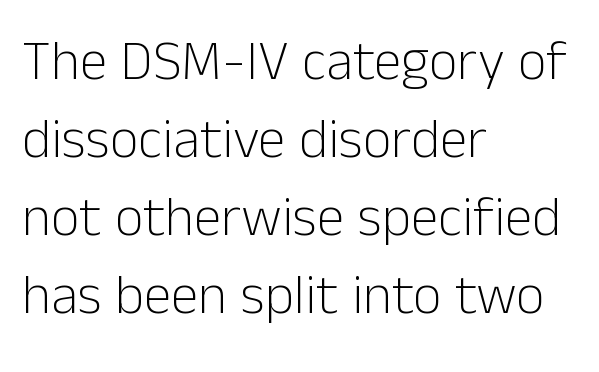
The image shows 56 px light sans-serif type, upright; set left-aligned, normal line spacing (1.39x), normal letter spacing, not underlined; low stroke contrast and a medium x-height.
